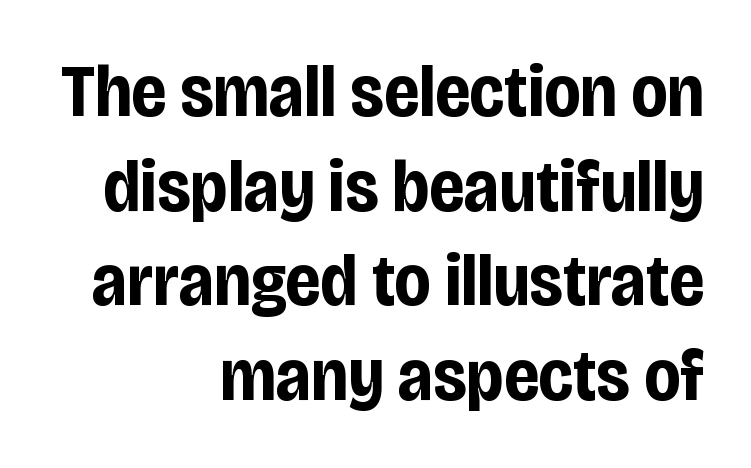
The image shows 74 px bold, condensed sans-serif type, upright; set right-aligned, normal line spacing (1.28x), normal letter spacing, not underlined; low stroke contrast and a large x-height.
